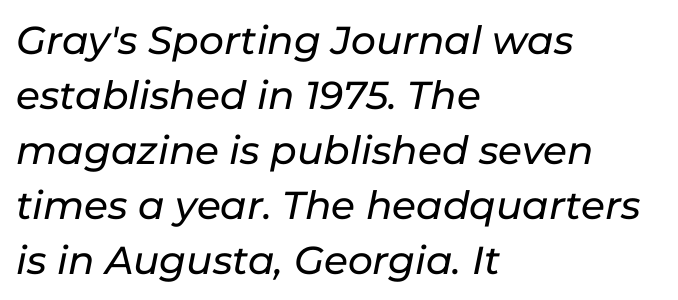
The image shows 39 px text type, italic (leaning right); set left-aligned, normal line spacing (1.41x), normal letter spacing, not underlined; low stroke contrast and a medium x-height.
